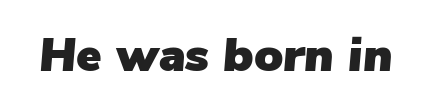
The image shows 48 px text type, italic (leaning right); set normal letter spacing, not underlined; low stroke contrast and a medium x-height.
